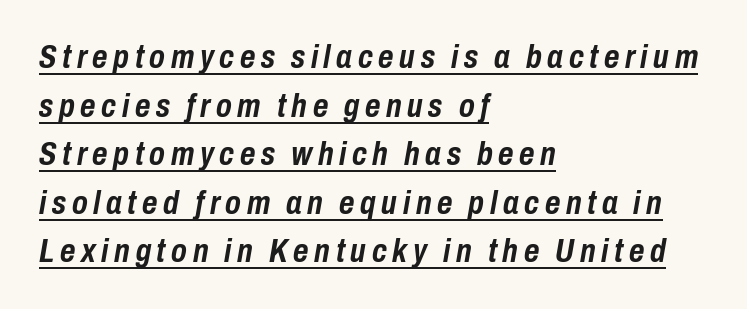
Q: Is the text bold? A: Yes.
Q: Is the text italic (slanted)? A: Yes, it leans right by about 10 degrees.
Q: Is the text underlined? A: Yes.
Q: How is the paragraph aligned? A: Left-aligned.
Q: Is the spacing between lines tight, normal or loose? A: Normal.
Q: Width (condensed, normal, or wide)? A: Condensed.
Q: Stroke contrast? A: Low.
Q: x-height? A: Medium.
Q: Monospaced? A: No.
